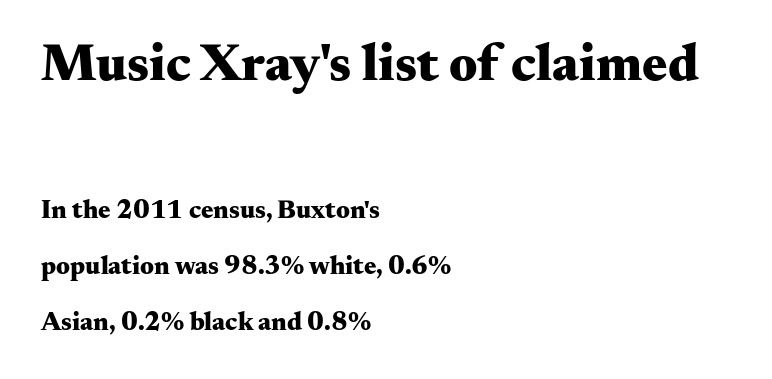
{"serif": "yes", "italic": "no", "bold": "yes", "weight": "heavy", "width": "wide", "stroke_contrast": "medium", "x_height": "small", "monospaced": "no", "underline": "no", "align": "left", "line_spacing": "loose", "line_spacing_ratio": 2.16, "letter_spacing": "normal", "letter_spacing_em": 0.0, "larger_block": "first", "size_ratio": 2.04, "glyph_px": 53}
